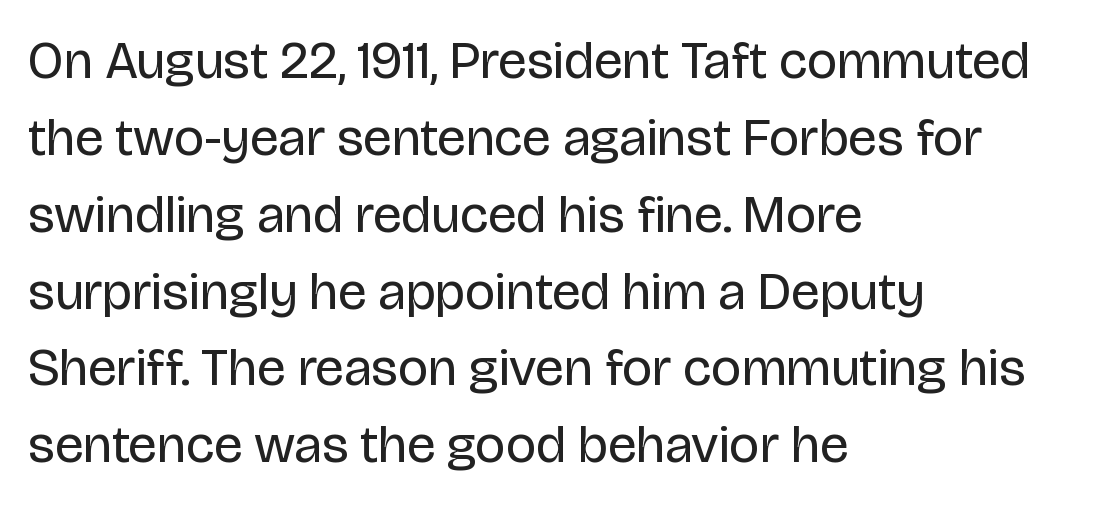
Normally led — the rows are evenly, conventionally spaced. Each row of text sits above clean, open space. The face used here is rendered with its standard letterfit. The characters display no serif detailing; their extremities are plain. The letters advance in unequal steps, a hallmark of proportional type.
